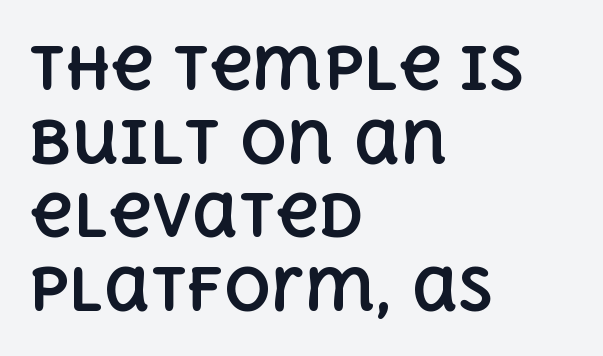
A typesetter would mark this as roman, not italic. The rag falls on the right side of this text block. Compared with typical body copy, the letter spacing here is the same. The leading is moderate, giving the passage an even texture. You could not count columns in this text — the font is proportionally spaced. Quick note: underline off.
